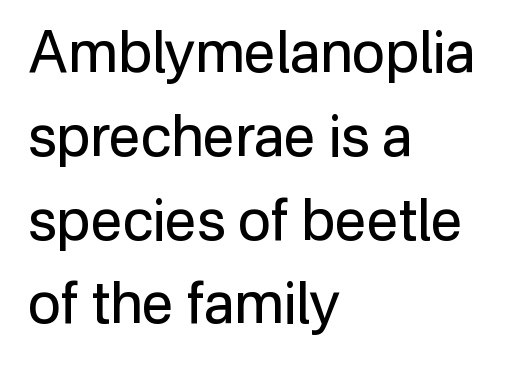
{"serif": "no", "italic": "no", "bold": "no", "weight": "regular", "width": "normal", "stroke_contrast": "low", "x_height": "medium", "monospaced": "no", "underline": "no", "align": "left", "line_spacing": "normal", "line_spacing_ratio": 1.47, "letter_spacing": "normal", "letter_spacing_em": 0.0, "glyph_px": 57}
